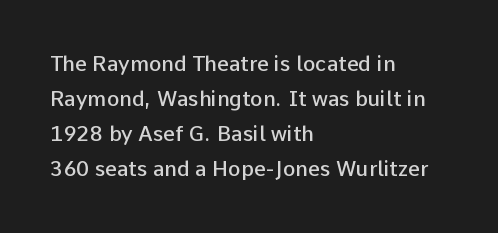
{"italic": "no", "bold": "semi", "underline": "no", "align": "left", "line_spacing": "normal", "line_spacing_ratio": 1.67, "letter_spacing": "normal", "letter_spacing_em": 0.0, "glyph_px": 21}
